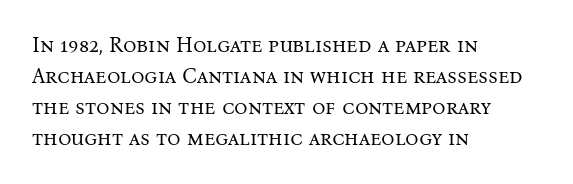
The image shows 21 px text type, upright; set left-aligned, normal line spacing (1.48x), normal letter spacing, not underlined.
